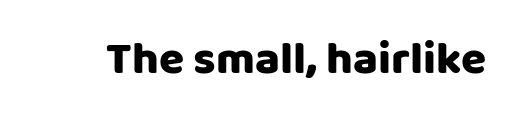
The image shows 46 px sans-serif type, upright; set normal letter spacing, not underlined; low stroke contrast and a large x-height.
